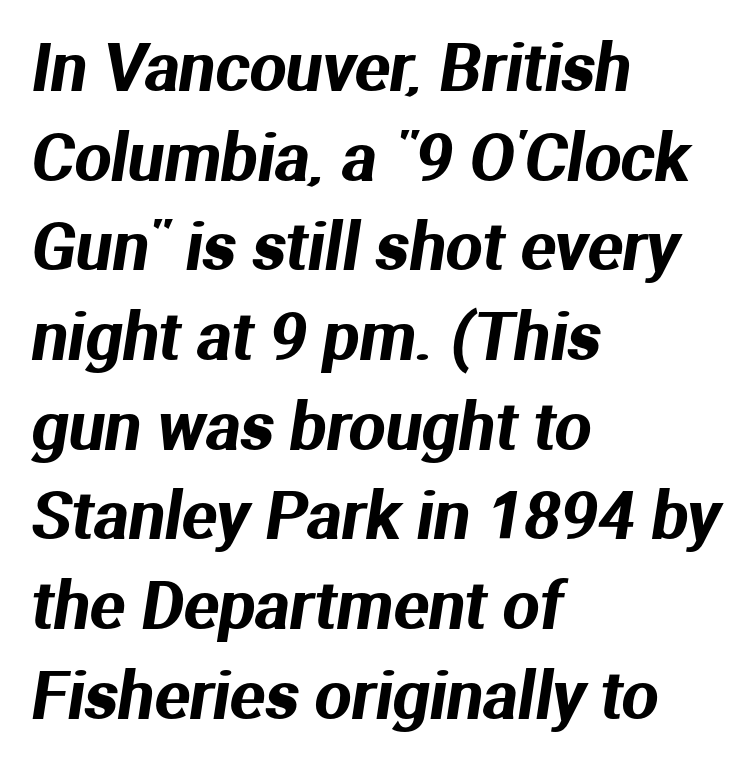
The image shows 65 px sans-serif type; set left-aligned, normal line spacing (1.38x), normal letter spacing, not underlined; medium stroke contrast and a medium x-height.
